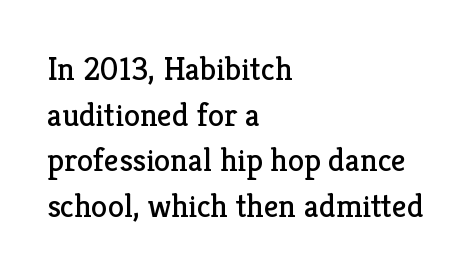
{"serif": "yes", "italic": "no", "bold": "no", "weight": "regular", "width": "normal", "stroke_contrast": "low", "x_height": "medium", "monospaced": "no", "underline": "no", "align": "left", "line_spacing": "normal", "line_spacing_ratio": 1.38, "letter_spacing": "normal", "letter_spacing_em": 0.0, "glyph_px": 33}
